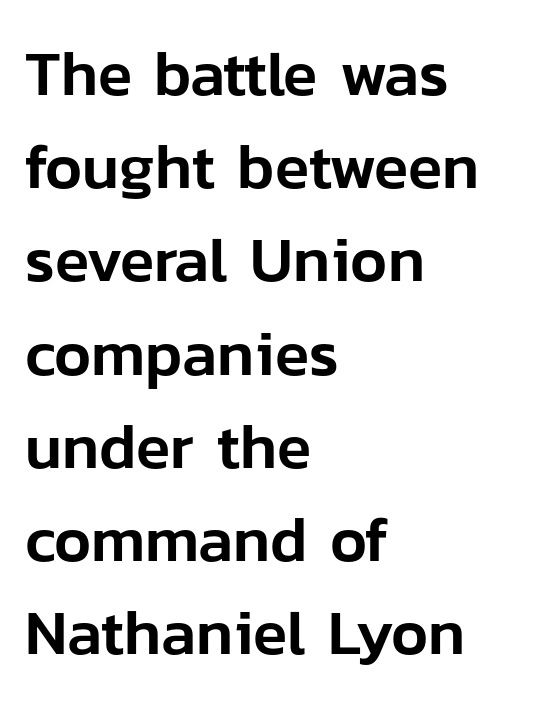
A sans-serif font was chosen for this passage. Bare-footed words on every line. Is this a fixed-width face? No — the glyphs have proportional, varying widths. Characters follow at the spacing the type designer built in.
